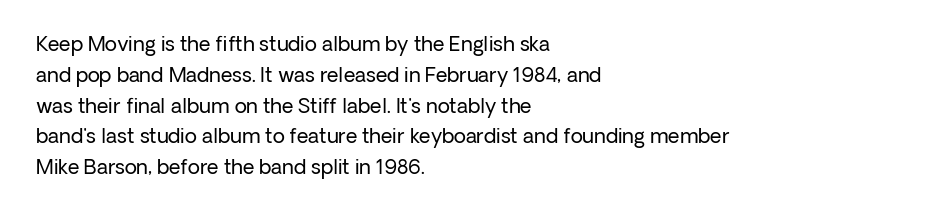
Unmarked baselines from the first word to the last. Between one letter and the next there's only the usual sliver of space. Left-aligned paragraph, ragged on the right. Compared with typical paragraphs, the rows here are spaced about the same. It's the straight-up-and-down kind of type.
